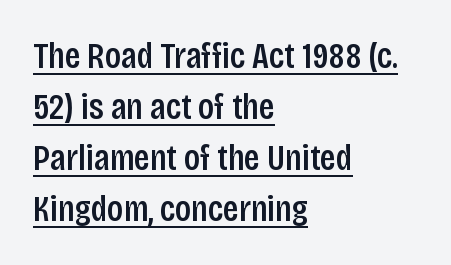
Q: Is the text bold? A: Semi-bold.
Q: Is the text italic (slanted)? A: No, it is upright.
Q: Is the typeface a serif or a sans-serif typeface? A: Sans-serif.
Q: Is the text underlined? A: Yes.
Q: How is the paragraph aligned? A: Left-aligned.
Q: Is the spacing between letters normal or unusually wide? A: Normal.
Q: Is the spacing between lines tight, normal or loose? A: Normal.
Q: Width (condensed, normal, or wide)? A: Condensed.
Q: Stroke contrast? A: Low.
Q: x-height? A: Large.
Q: Monospaced? A: No.
